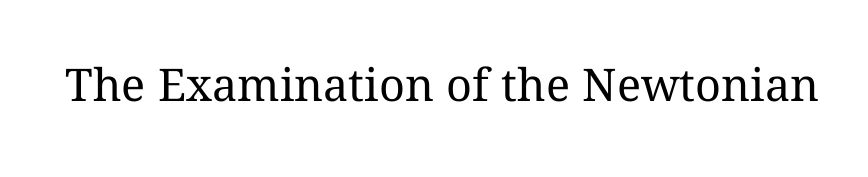
Vertical stems look standard width or narrower in stroke. Does extra space separate the letters? No, they use regular spacing. Only glyphs here, with clear space below each row. Note the varied advance widths — an 'i' is clearly narrower than an 'm'. Tall strokes in this sample are plumb rather than angled.
